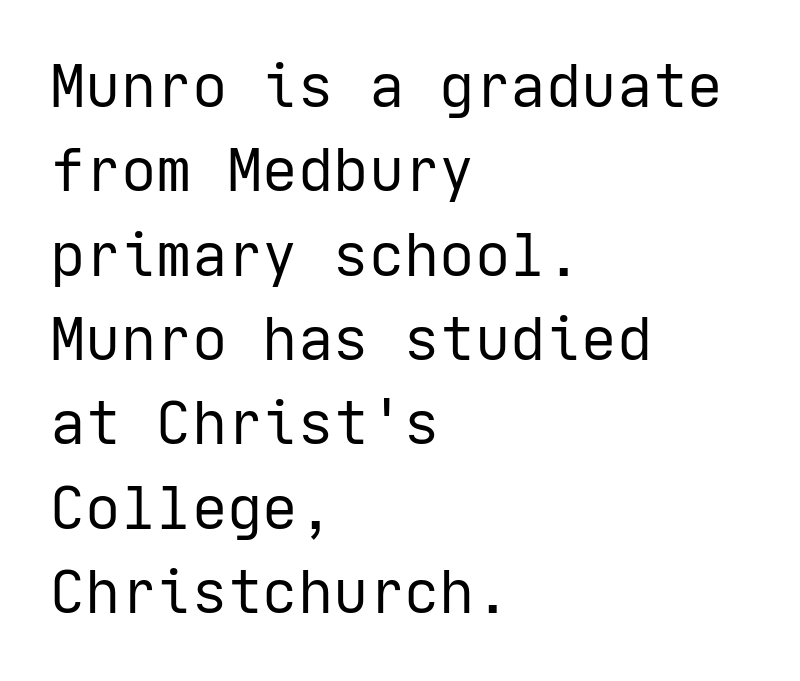
Q: Is the text bold? A: No.
Q: Is the text italic (slanted)? A: No, it is upright.
Q: Is the typeface a serif or a sans-serif typeface? A: Sans-serif.
Q: Is the text underlined? A: No.
Q: How is the paragraph aligned? A: Left-aligned.
Q: Is the spacing between letters normal or unusually wide? A: Normal.
Q: Is the spacing between lines tight, normal or loose? A: Normal.
Q: Width (condensed, normal, or wide)? A: Normal.
Q: Stroke contrast? A: Low.
Q: x-height? A: Medium.
